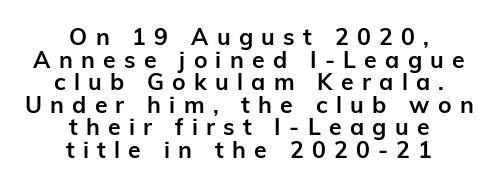
{"italic": "no", "bold": "yes", "underline": "no", "align": "center", "line_spacing": "tight", "line_spacing_ratio": 0.98, "letter_spacing": "wide", "letter_spacing_em": 0.36, "glyph_px": 23}
